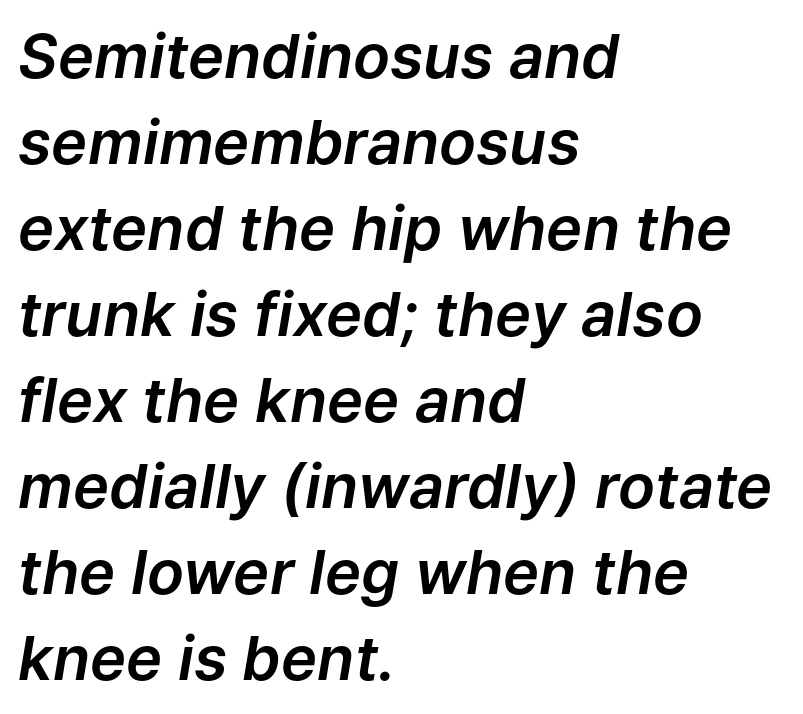
The text carries the slant typical of an italic or oblique font. A student would call this left alignment; a typographer would say flush left, rag right. Here the designer chose a conventional face with non-uniform glyph widths. Successive baselines arrive at the customary interval. This rendering features lettering with no underline. The letters sit at their default tracking, neither squeezed nor spread.
